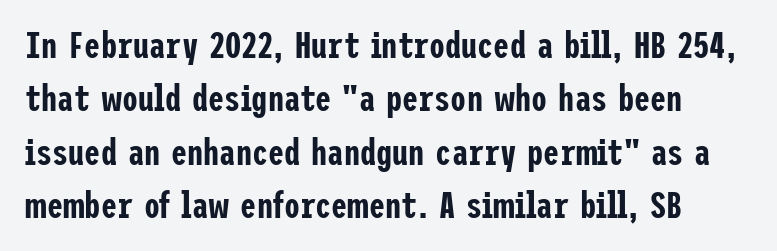
Q: Is the text italic (slanted)? A: No, it is upright.
Q: Is the typeface a serif or a sans-serif typeface? A: Sans-serif.
Q: Is the text underlined? A: No.
Q: Is the spacing between letters normal or unusually wide? A: Normal.
Q: Is the spacing between lines tight, normal or loose? A: Normal.
Q: Width (condensed, normal, or wide)? A: Condensed.
Q: Stroke contrast? A: Low.
Q: x-height? A: Medium.
